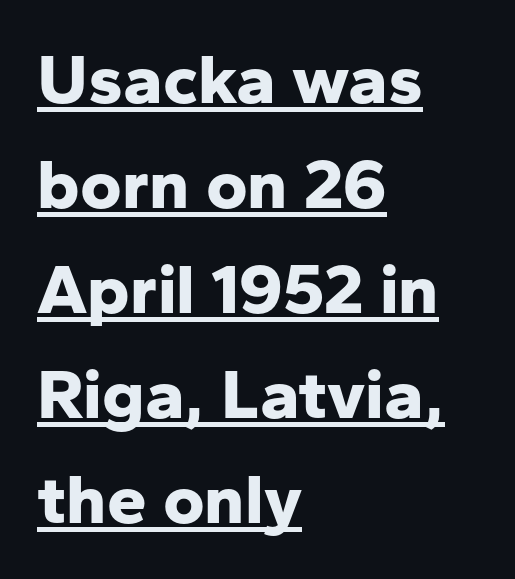
Q: Is the text bold? A: Yes.
Q: Is the text italic (slanted)? A: No, it is upright.
Q: Is the typeface a serif or a sans-serif typeface? A: Sans-serif.
Q: Is the text underlined? A: Yes.
Q: How is the paragraph aligned? A: Left-aligned.
Q: Is the spacing between letters normal or unusually wide? A: Normal.
Q: Is the spacing between lines tight, normal or loose? A: Normal.
Q: Width (condensed, normal, or wide)? A: Normal.
Q: Stroke contrast? A: Low.
Q: x-height? A: Medium.
Q: Monospaced? A: No.
